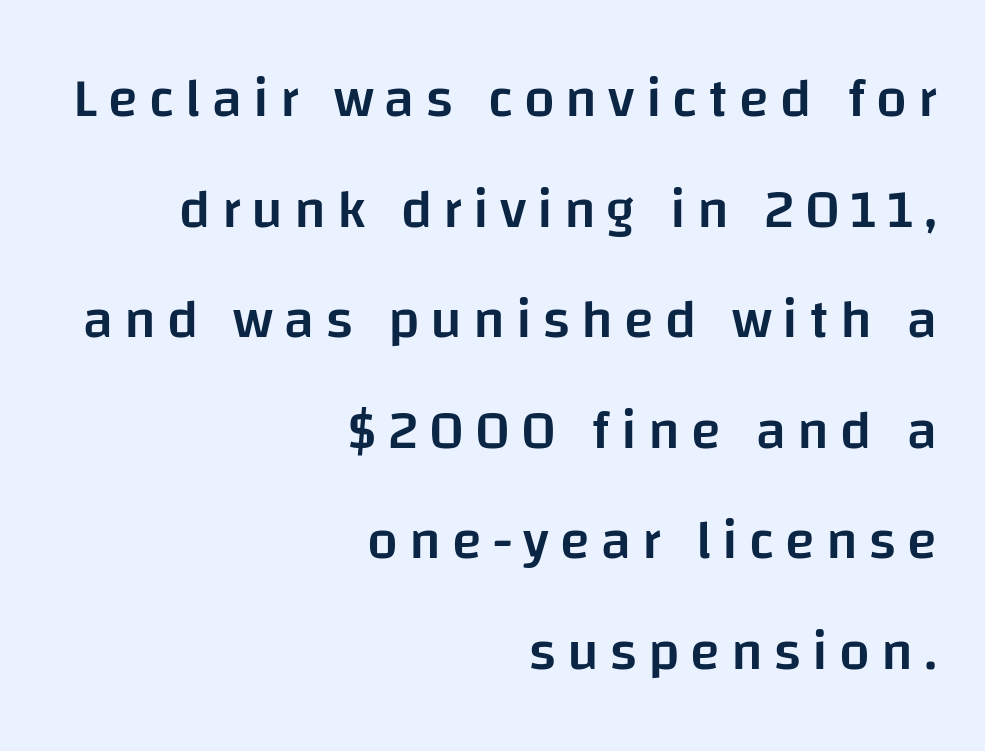
{"serif": "no", "italic": "no", "bold": "semi", "weight": "semibold", "width": "normal", "stroke_contrast": "low", "x_height": "large", "monospaced": "no", "underline": "no", "align": "right", "line_spacing": "loose", "line_spacing_ratio": 2.01, "letter_spacing": "wide", "letter_spacing_em": 0.2, "glyph_px": 55}
